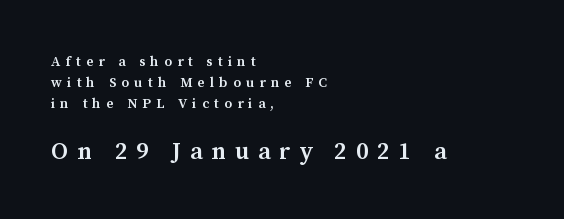
This is roman type, the default non-slanted kind. The designer gave the closing block more size than the opening block. Plain, unruled lines of type. The rendering anchors every line to the left-hand side. The space between consecutive lines is moderate.
